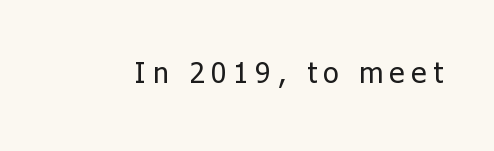
The image shows 29 px regular-weight sans-serif type, upright; set unusually wide letter spacing (+0.23 em), not underlined; low stroke contrast and a medium x-height.
